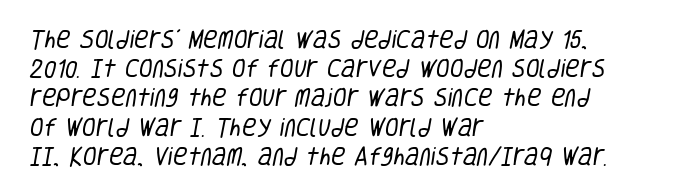
The image shows 20 px text type; set left-aligned, normal line spacing (1.46x), normal letter spacing, not underlined.
